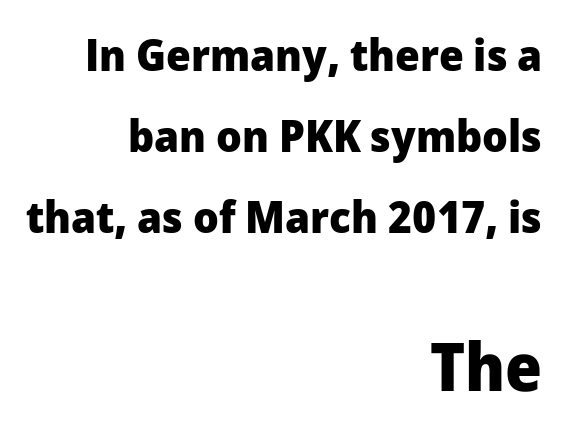
Q: Is the text bold? A: Yes.
Q: Is the text italic (slanted)? A: No, it is upright.
Q: Is the typeface a serif or a sans-serif typeface? A: Sans-serif.
Q: Is the text underlined? A: No.
Q: How is the paragraph aligned? A: Right-aligned.
Q: Is the spacing between letters normal or unusually wide? A: Normal.
Q: Which block of text is set in a larger size, the first (top) or the second (bottom)? A: The second (bottom) one.
Q: Width (condensed, normal, or wide)? A: Normal.
Q: Stroke contrast? A: Low.
Q: x-height? A: Medium.
Q: Monospaced? A: No.
